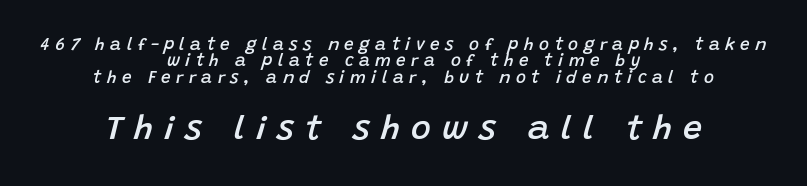
{"italic": "yes", "lean": "right", "slant_degrees": 15, "bold": "semi", "weight": "semibold", "width": "normal", "stroke_contrast": "low", "x_height": "large", "monospaced": "no", "underline": "no", "align": "center", "line_spacing": "tight", "line_spacing_ratio": 0.97, "letter_spacing": "wide", "letter_spacing_em": 0.32, "larger_block": "second", "size_ratio": 2.0, "glyph_px": 34}
